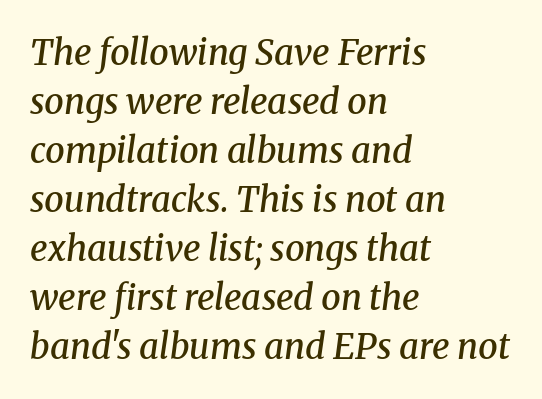
{"serif": "yes", "italic": "yes", "lean": "right", "slant_degrees": 8, "bold": "semi", "weight": "semibold", "width": "normal", "stroke_contrast": "medium", "x_height": "medium", "monospaced": "no", "underline": "no", "align": "left", "line_spacing": "normal", "line_spacing_ratio": 1.4, "letter_spacing": "normal", "letter_spacing_em": 0.0, "glyph_px": 35}
